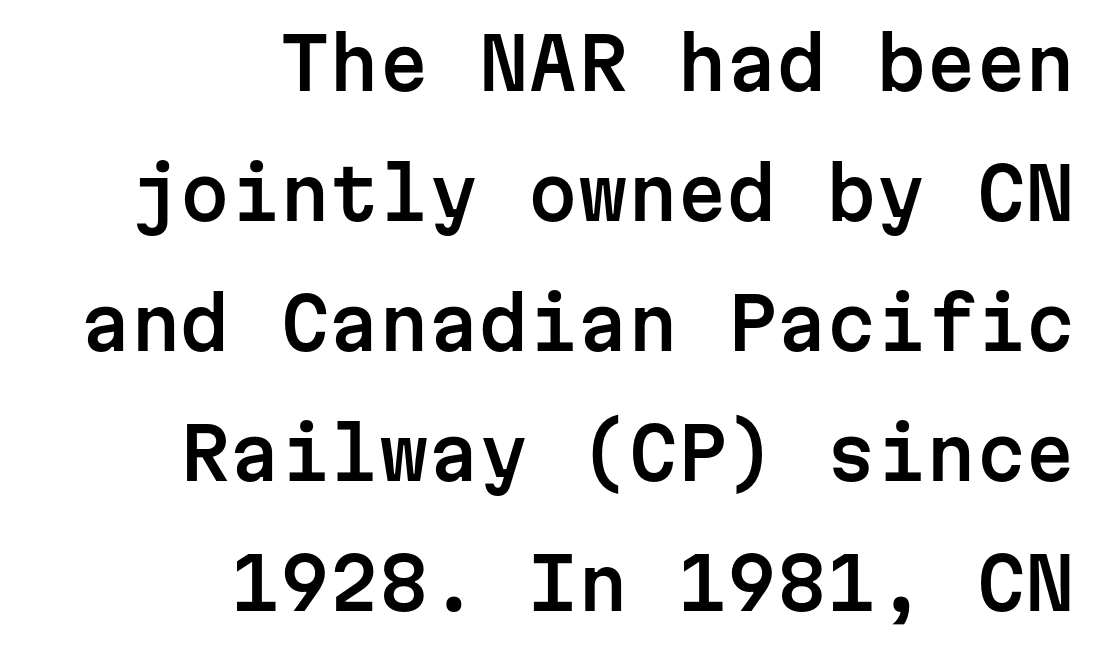
Does the type have serifs? No, each stem ends abruptly. You could count columns in this text — the font is strictly monospaced. When letters stand straight like this, we call the style roman or upright. A bare baseline throughout the passage. The tracking reads as untouched default to a designer's eye.
